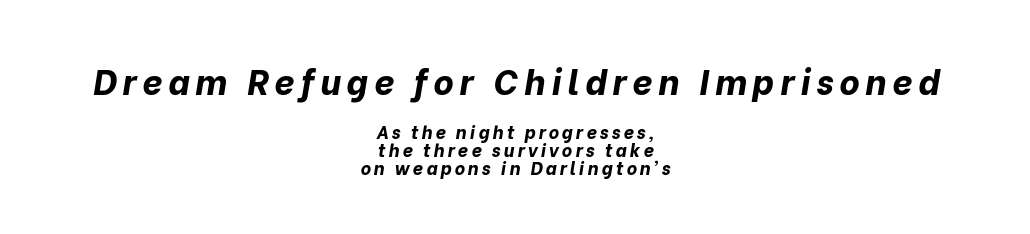
Compared with typical paragraphs, the rows here are closer together. Compared with an ordinary text face, these strokes are far heavier — a full bold. It's the slanting kind of type. Look at the glyph heights: the upper group is clearly the bigger setting. The passage shown is typed in a proportional face where columns would drift.
